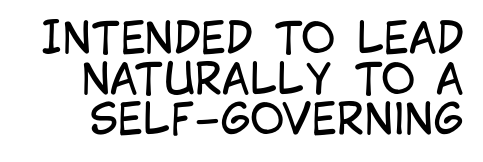
{"serif": "no", "italic": "no", "bold": "no", "weight": "regular", "width": "condensed", "stroke_contrast": "low", "x_height": "large", "monospaced": "no", "underline": "no", "line_spacing": "tight", "line_spacing_ratio": 0.97, "letter_spacing": "normal", "letter_spacing_em": 0.0, "glyph_px": 42}
